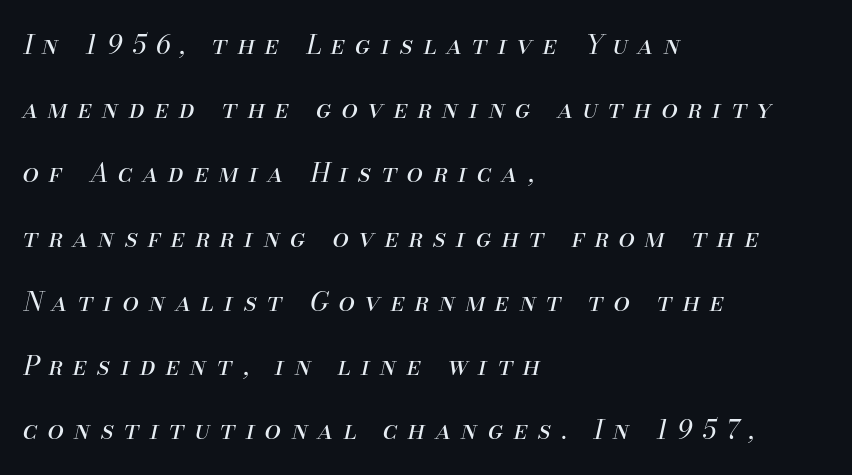
The image shows 26 px text type, italic (leaning right); set left-aligned, loose line spacing (2.47x), unusually wide letter spacing (+0.39 em), not underlined.
